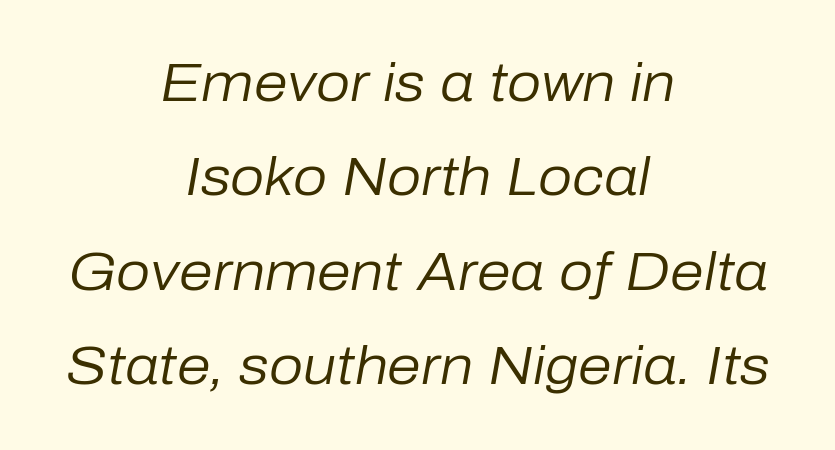
Spacing between characters is what you'd get straight out of the box. Think of a printed novel: that variable character pitch is what you see here. Does the copy run flush right? No — it is centered line by line. Heaviness? Minimal to ordinary, like unemphasized prose. Each row of text sits above clean, open space.
